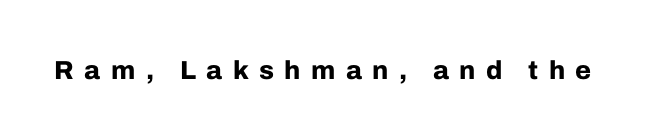
The image shows 26 px bold type, upright; set unusually wide letter spacing (+0.4 em), not underlined.
